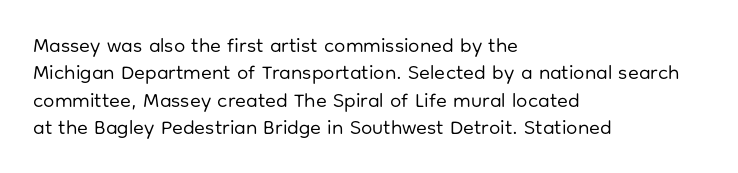
Caption: standard tracking, unaltered. Alignment: flush left. Line spacing here is normal. Weight: not bold — regular or lighter.
